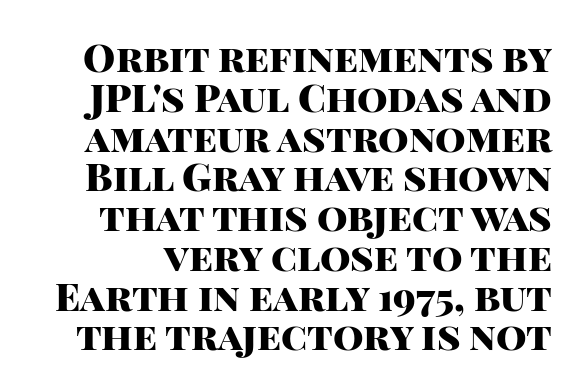
These lines are composed in type without serifs. This sample uses an upright cut, with every glyph sitting square on the baseline. Bare-footed words on every line. The passage shown has conventional tracking throughout. Weight: bold. The letters advance in unequal steps, a hallmark of proportional type.
